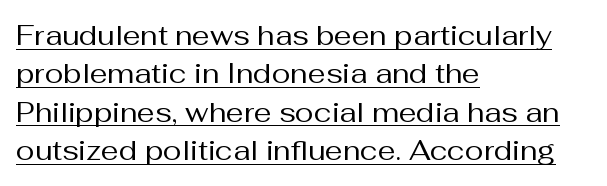
The glyphs in this specimen are sans serif. Looks like regular typesetting: each glyph gets only the width it needs. The font sits on the lighter half of the weight spectrum, regular included. In designer terms, the underline attribute is active on this setting. Quick note: not italic, upright. Regular leading.
